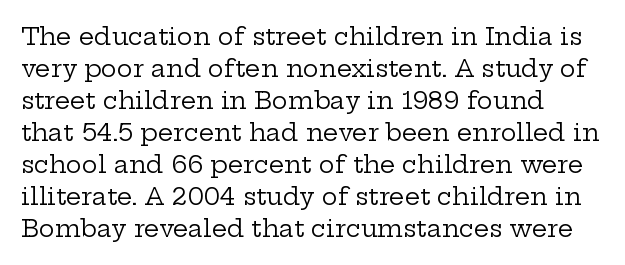
The image shows 24 px text type, upright; set left-aligned, normal line spacing (1.33x), normal letter spacing, not underlined.
